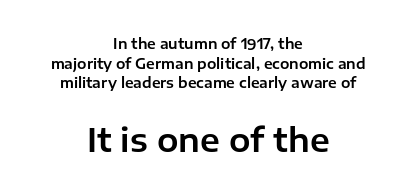
The image shows 32 px sans-serif type, upright; set centered, normal line spacing (1.41x), normal letter spacing, not underlined; the second (bottom) block is 2.29x larger; low stroke contrast and a medium x-height.
